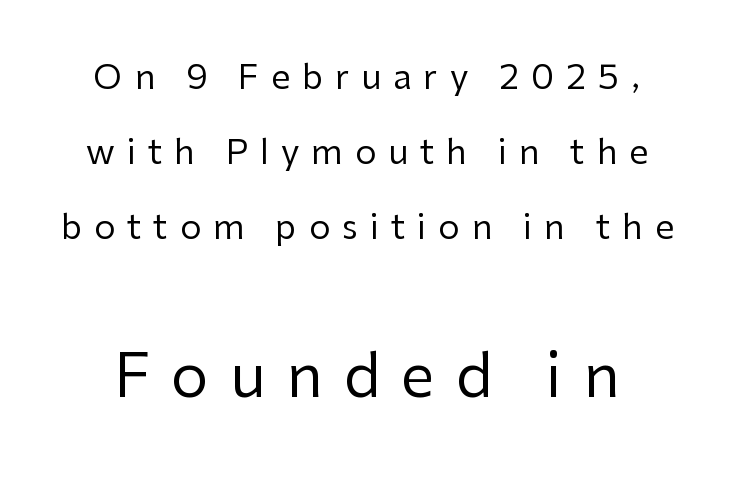
{"serif": "no", "italic": "no", "bold": "no", "weight": "regular", "width": "normal", "stroke_contrast": "low", "x_height": "medium", "monospaced": "no", "underline": "no", "align": "center", "line_spacing": "loose", "line_spacing_ratio": 2.21, "letter_spacing": "wide", "letter_spacing_em": 0.35, "larger_block": "second", "size_ratio": 1.76, "glyph_px": 60}
